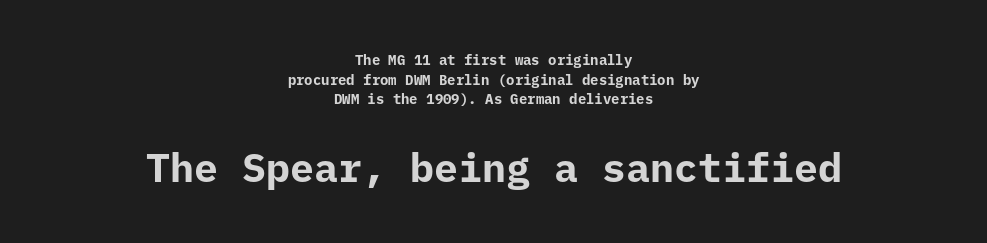
{"serif": "no", "italic": "no", "bold": "yes", "weight": "bold", "width": "normal", "stroke_contrast": "low", "x_height": "medium", "monospaced": "yes", "underline": "no", "align": "center", "line_spacing": "normal", "line_spacing_ratio": 1.4, "letter_spacing": "normal", "letter_spacing_em": 0.0, "larger_block": "second", "size_ratio": 2.86, "glyph_px": 40}
